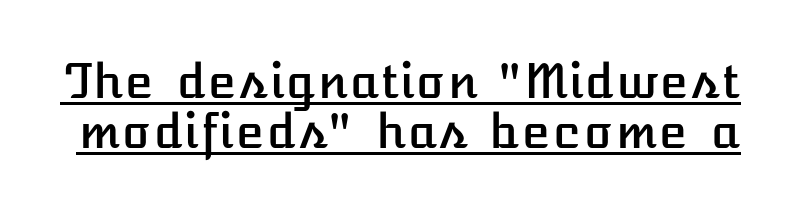
{"italic": "no", "width": "normal", "stroke_contrast": "low", "x_height": "medium", "underline": "yes", "line_spacing": "tight", "line_spacing_ratio": 1.07, "letter_spacing": "normal", "letter_spacing_em": 0.0, "glyph_px": 47}
